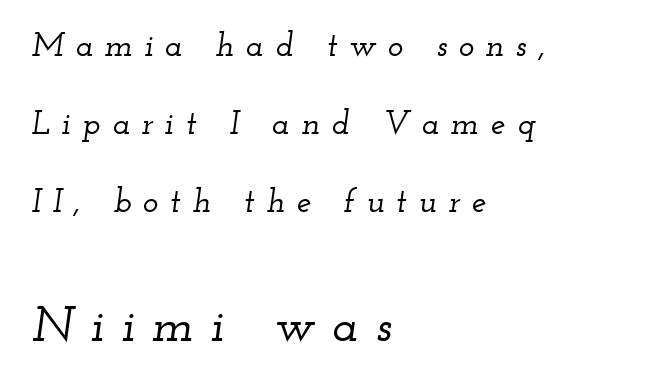
Q: Is the text italic (slanted)? A: Yes, it leans right by about 12 degrees.
Q: Is the typeface a serif or a sans-serif typeface? A: Serif.
Q: Is the text underlined? A: No.
Q: How is the paragraph aligned? A: Left-aligned.
Q: Is the spacing between letters normal or unusually wide? A: Unusually wide.
Q: Is the spacing between lines tight, normal or loose? A: Loose.
Q: Which block of text is set in a larger size, the first (top) or the second (bottom)? A: The second (bottom) one.
Q: Width (condensed, normal, or wide)? A: Wide.
Q: Stroke contrast? A: Low.
Q: x-height? A: Small.
Q: Monospaced? A: No.
